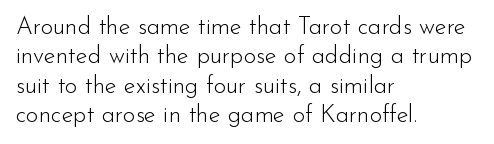
Notice how the stems are strictly vertical — no italics here. Standard letterfit; no display-style spreading of the glyphs. The space beneath each line is pristine and unruled. Counters stay open thanks to moderate or lighter strokes. A classic flush-left, rag-right setting is used for this passage.
